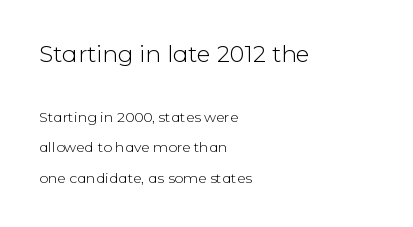
Q: Is the text bold? A: No.
Q: Is the text italic (slanted)? A: No, it is upright.
Q: Is the text underlined? A: No.
Q: How is the paragraph aligned? A: Left-aligned.
Q: Is the spacing between letters normal or unusually wide? A: Normal.
Q: Is the spacing between lines tight, normal or loose? A: Loose.
Q: Which block of text is set in a larger size, the first (top) or the second (bottom)? A: The first (top) one.
